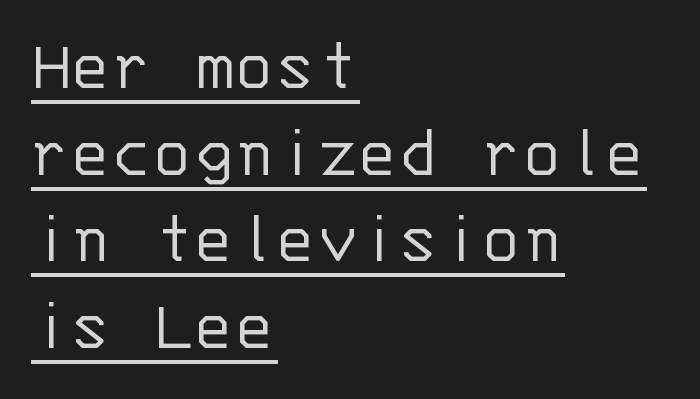
Q: Is the text bold? A: No.
Q: Is the text italic (slanted)? A: No, it is upright.
Q: Is the typeface a serif or a sans-serif typeface? A: Sans-serif.
Q: Is the text underlined? A: Yes.
Q: How is the paragraph aligned? A: Left-aligned.
Q: Is the spacing between letters normal or unusually wide? A: Normal.
Q: Is the spacing between lines tight, normal or loose? A: Tight.
Q: Width (condensed, normal, or wide)? A: Normal.
Q: Stroke contrast? A: Low.
Q: x-height? A: Large.
Q: Monospaced? A: Yes.
